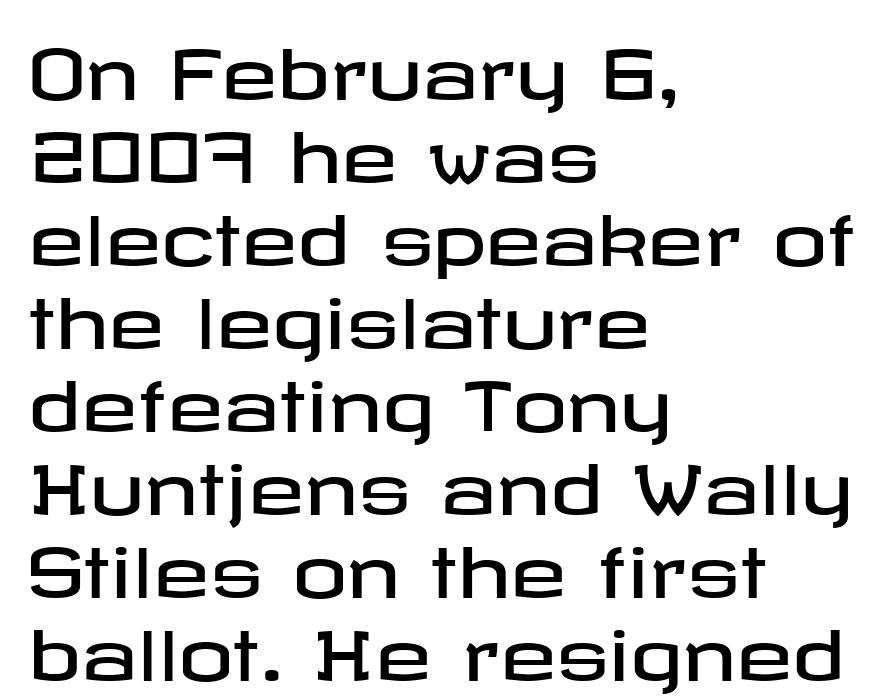
The image shows 68 px wide sans-serif type, upright; set left-aligned, line spacing 1.22x, normal letter spacing, not underlined; low stroke contrast and a medium x-height.
